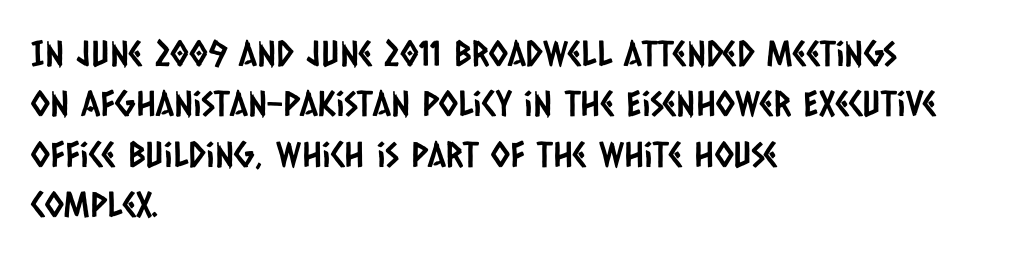
Q: Is the typeface a serif or a sans-serif typeface? A: Sans-serif.
Q: Is the text underlined? A: No.
Q: How is the paragraph aligned? A: Left-aligned.
Q: Is the spacing between letters normal or unusually wide? A: Normal.
Q: Is the spacing between lines tight, normal or loose? A: Normal.
Q: Width (condensed, normal, or wide)? A: Condensed.
Q: Stroke contrast? A: Low.
Q: x-height? A: Large.
Q: Monospaced? A: No.
